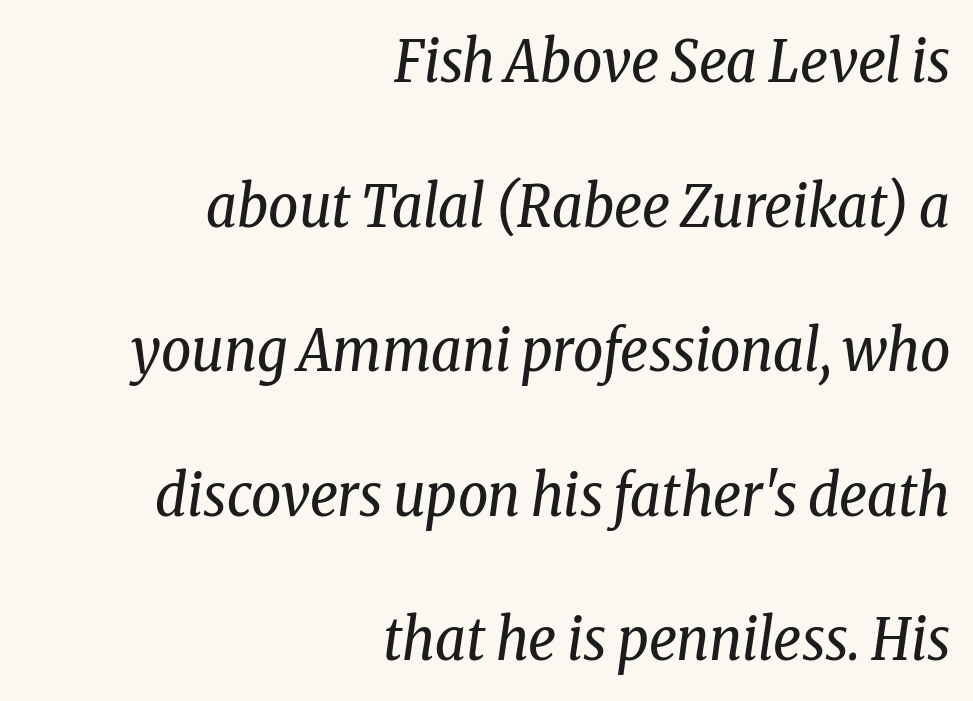
Q: Is the text bold? A: No.
Q: Is the text italic (slanted)? A: Yes, it leans right by about 8 degrees.
Q: Is the typeface a serif or a sans-serif typeface? A: Serif.
Q: Is the text underlined? A: No.
Q: How is the paragraph aligned? A: Right-aligned.
Q: Is the spacing between letters normal or unusually wide? A: Normal.
Q: Is the spacing between lines tight, normal or loose? A: Loose.
Q: Width (condensed, normal, or wide)? A: Condensed.
Q: Stroke contrast? A: Low.
Q: x-height? A: Medium.
Q: Monospaced? A: No.
